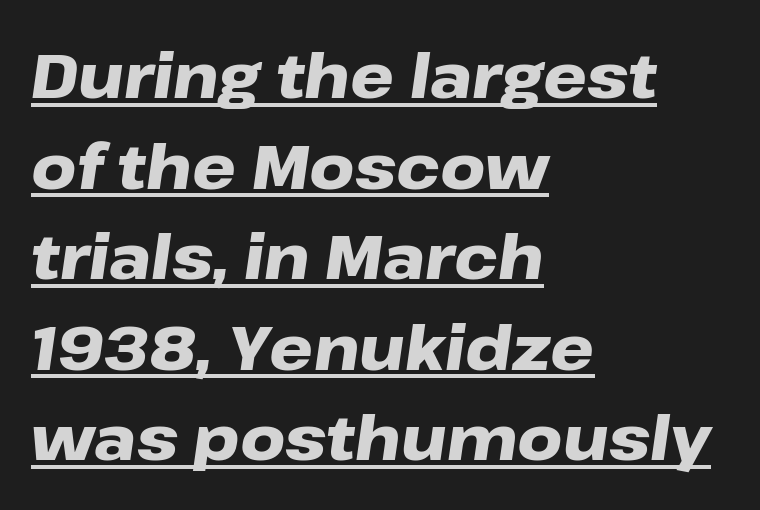
Q: Is the text bold? A: Yes.
Q: Is the text italic (slanted)? A: Yes, it leans right by about 8 degrees.
Q: Is the text underlined? A: Yes.
Q: How is the paragraph aligned? A: Left-aligned.
Q: Is the spacing between letters normal or unusually wide? A: Normal.
Q: Is the spacing between lines tight, normal or loose? A: Normal.
Q: Width (condensed, normal, or wide)? A: Wide.
Q: Stroke contrast? A: Low.
Q: x-height? A: Medium.
Q: Monospaced? A: No.
